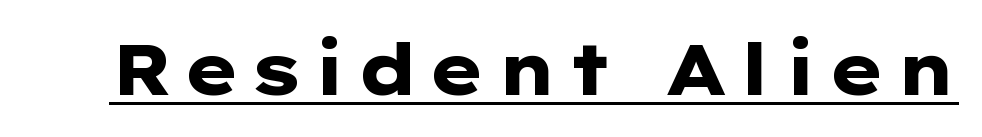
This is sans-serif lettering, the kind often seen on screens and signage. In terms of weight, the rendering is a true, heavy bold. In terms of posture, this sample is upright. The letters advance in unequal steps, a hallmark of proportional type.
